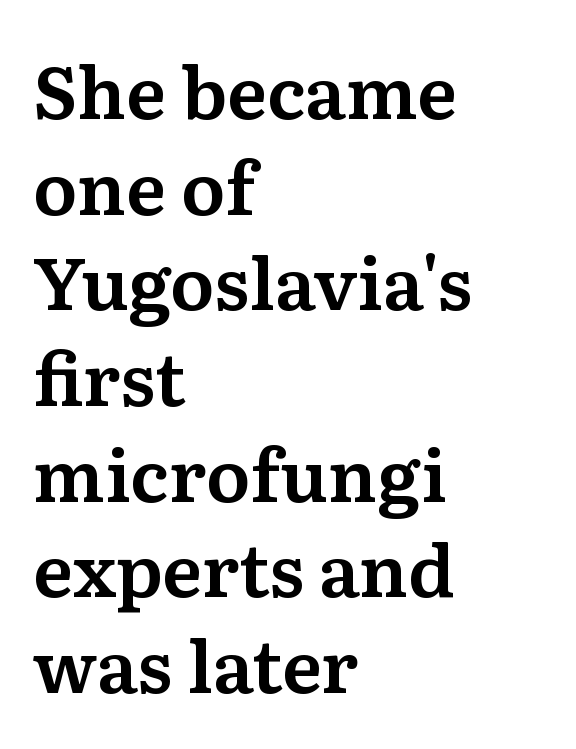
The image shows 73 px serif type, upright; set left-aligned, normal line spacing (1.31x), normal letter spacing, not underlined; medium stroke contrast and a medium x-height.
